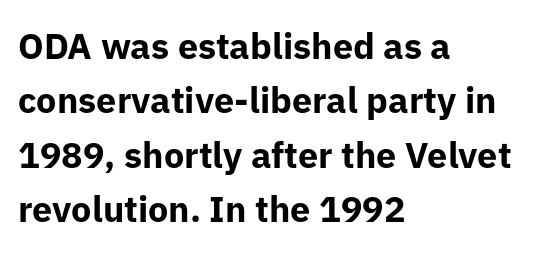
Q: Is the text bold? A: Yes.
Q: Is the text italic (slanted)? A: No, it is upright.
Q: Is the typeface a serif or a sans-serif typeface? A: Sans-serif.
Q: Is the text underlined? A: No.
Q: How is the paragraph aligned? A: Left-aligned.
Q: Is the spacing between letters normal or unusually wide? A: Normal.
Q: Is the spacing between lines tight, normal or loose? A: Normal.
Q: Width (condensed, normal, or wide)? A: Normal.
Q: Stroke contrast? A: Low.
Q: x-height? A: Medium.
Q: Monospaced? A: No.
